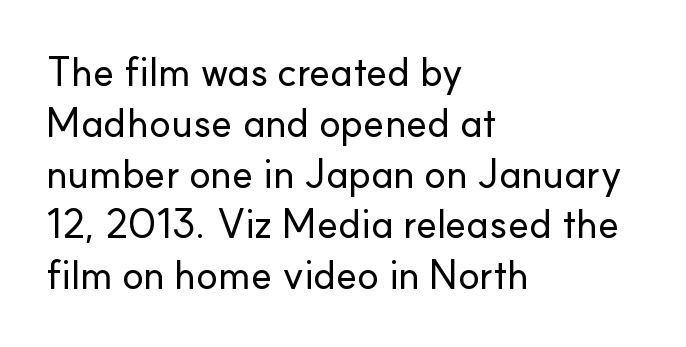
The image shows 40 px sans-serif type, upright; set left-aligned, normal line spacing (1.27x), normal letter spacing, not underlined; low stroke contrast and a small x-height.
